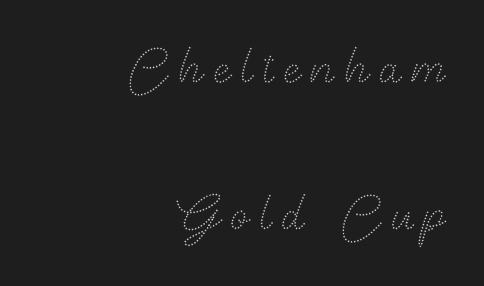
{"bold": "no", "weight": "thin", "width": "normal", "stroke_contrast": "medium", "x_height": "small", "monospaced": "no", "underline": "no", "align": "right", "line_spacing": "loose", "line_spacing_ratio": 2.22, "glyph_px": 66}
